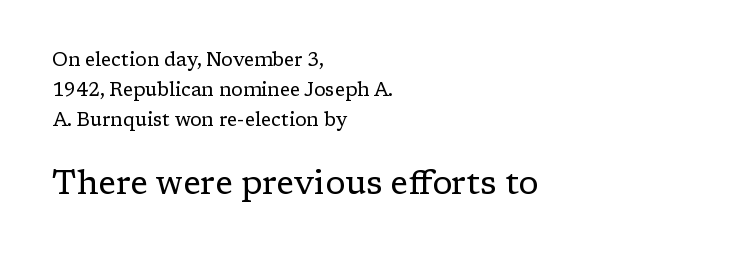
The rendering shows small feet on the letterforms — a serif design. Stroke thickness stays within the range of a standard reading face or lighter. The type sits square on the baseline with zero lean. A student would notice the bottom passage is typeset larger than what precedes it. Character widths vary here, with narrow letters taking less room than wide ones.
